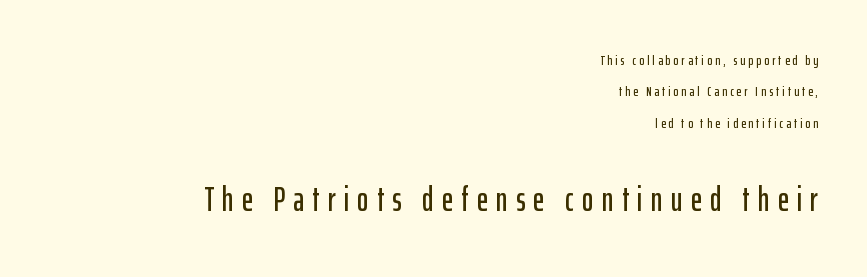
Q: Is the text italic (slanted)? A: No, it is upright.
Q: Is the typeface a serif or a sans-serif typeface? A: Sans-serif.
Q: Is the text underlined? A: No.
Q: How is the paragraph aligned? A: Right-aligned.
Q: Is the spacing between letters normal or unusually wide? A: Unusually wide.
Q: Is the spacing between lines tight, normal or loose? A: Loose.
Q: Which block of text is set in a larger size, the first (top) or the second (bottom)? A: The second (bottom) one.
Q: Width (condensed, normal, or wide)? A: Condensed.
Q: Stroke contrast? A: Low.
Q: x-height? A: Medium.
Q: Monospaced? A: No.
